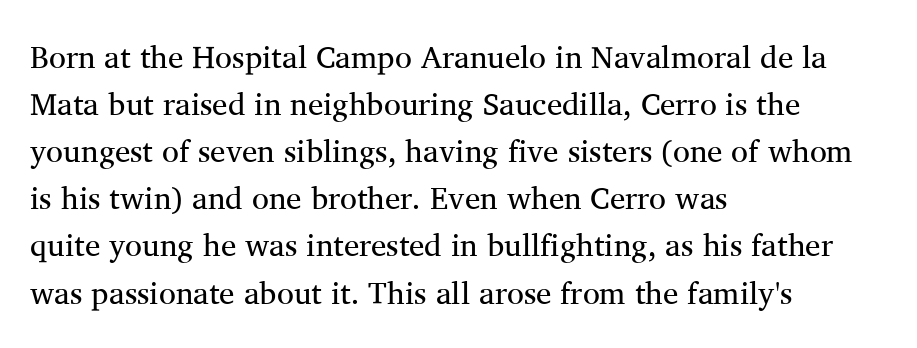
Q: Is the text bold? A: No.
Q: Is the text italic (slanted)? A: No, it is upright.
Q: Is the typeface a serif or a sans-serif typeface? A: Serif.
Q: Is the text underlined? A: No.
Q: How is the paragraph aligned? A: Left-aligned.
Q: Is the spacing between letters normal or unusually wide? A: Normal.
Q: Is the spacing between lines tight, normal or loose? A: Normal.
Q: Width (condensed, normal, or wide)? A: Normal.
Q: Stroke contrast? A: Medium.
Q: x-height? A: Medium.
Q: Monospaced? A: No.
